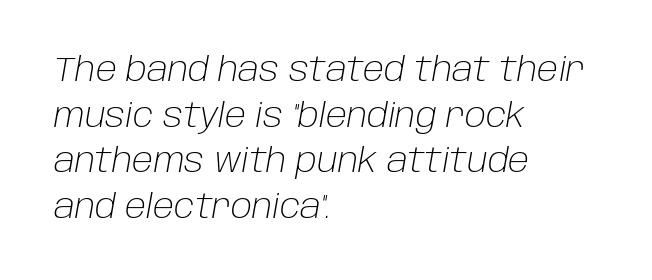
Nothing unusual about the tracking: characters are spaced as the font intends. In terms of leading, this rendering sits right in the middle. Character widths vary here, with narrow letters taking less room than wide ones. This reads as an unemphasized weight, regular at the heaviest. Horizontally, the lines are justified to the leading edge only.
